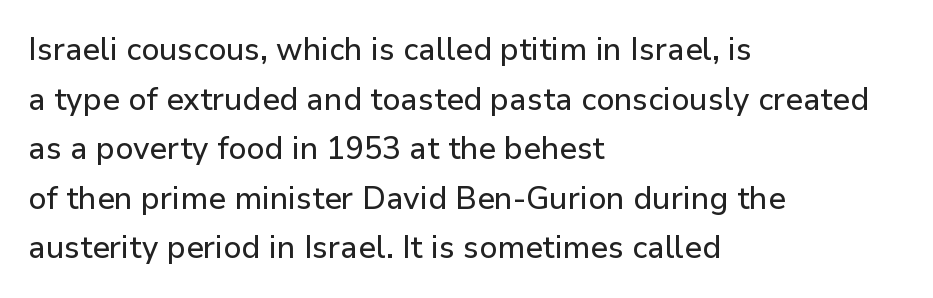
The image shows 31 px sans-serif type, upright; set left-aligned, normal line spacing (1.6x), normal letter spacing, not underlined; low stroke contrast and a medium x-height.
